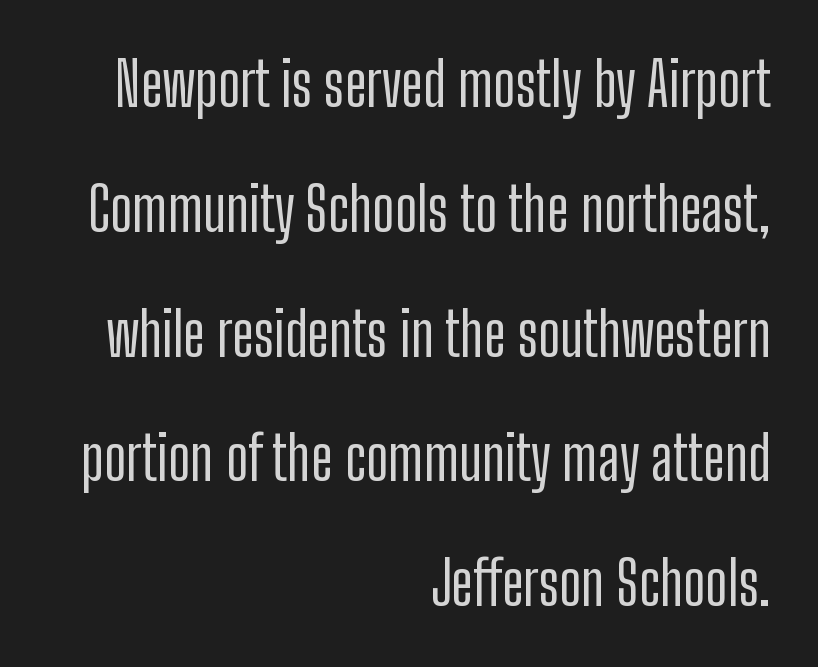
The image shows 60 px condensed sans-serif type, upright; set right-aligned, loose line spacing (2.08x), normal letter spacing, not underlined; low stroke contrast and a medium x-height.
